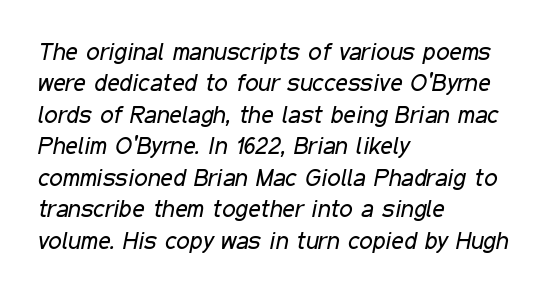
Q: Is the text bold? A: No.
Q: Is the text italic (slanted)? A: Yes, it leans right by about 11 degrees.
Q: Is the text underlined? A: No.
Q: How is the paragraph aligned? A: Left-aligned.
Q: Is the spacing between letters normal or unusually wide? A: Normal.
Q: Is the spacing between lines tight, normal or loose? A: Normal.
